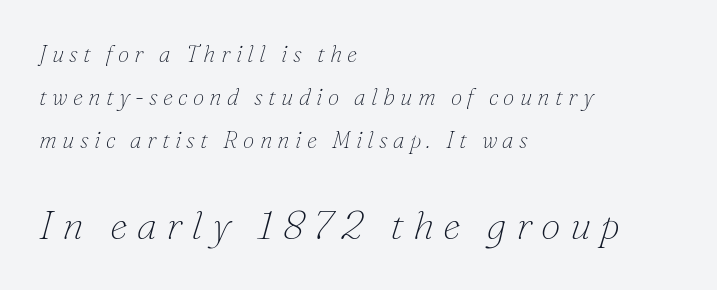
The letterforms sit at book weight or below. The face used here is proportionally spaced, like ordinary book or web type. Every character sits at an angle, as italics do. Note: smaller setting up top, larger setting below. No word sits above an underline.
